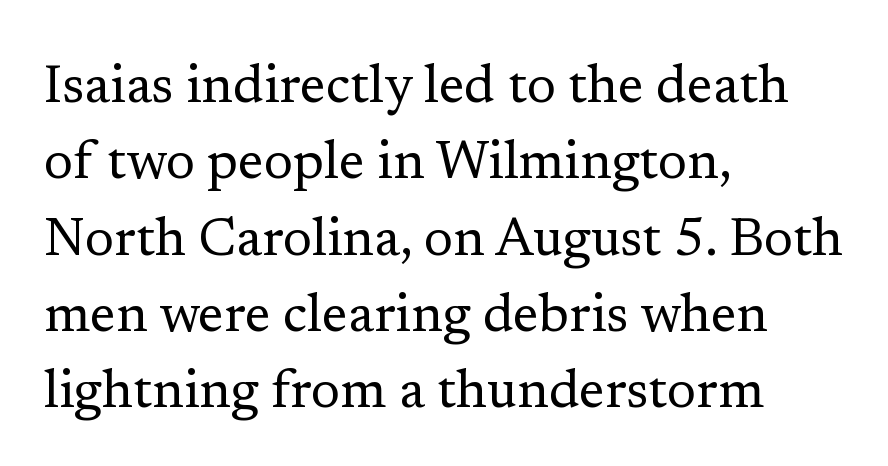
Q: Is the text bold? A: No.
Q: Is the text italic (slanted)? A: No, it is upright.
Q: Is the typeface a serif or a sans-serif typeface? A: Serif.
Q: Is the text underlined? A: No.
Q: How is the paragraph aligned? A: Left-aligned.
Q: Is the spacing between letters normal or unusually wide? A: Normal.
Q: Is the spacing between lines tight, normal or loose? A: Normal.
Q: Width (condensed, normal, or wide)? A: Normal.
Q: Stroke contrast? A: Low.
Q: x-height? A: Medium.
Q: Monospaced? A: No.
